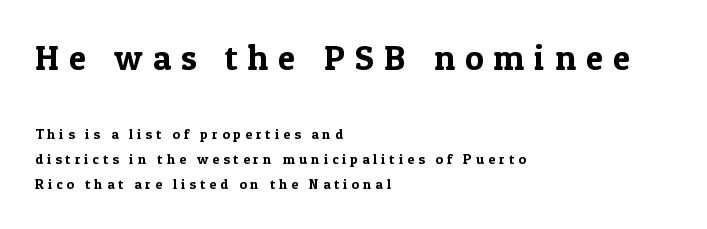
{"serif": "yes", "italic": "no", "width": "normal", "x_height": "medium", "monospaced": "no", "underline": "no", "align": "left", "line_spacing_ratio": 1.78, "letter_spacing": "wide", "letter_spacing_em": 0.29, "larger_block": "first", "size_ratio": 2.5, "glyph_px": 35}
